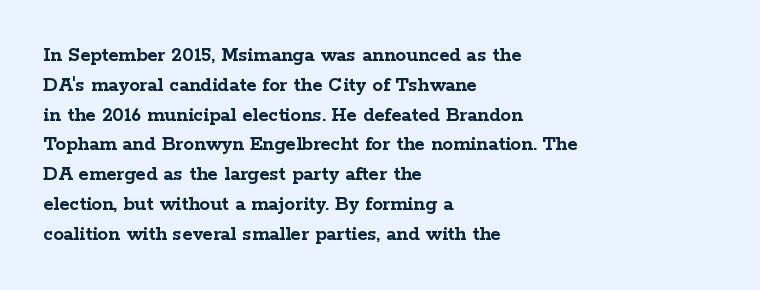
A bare baseline throughout the passage. Heavy-handed strokes throughout: this text is bold. Style check: upright. The setting favours the left margin, as ordinary paragraphs usually do. How are the letters spaced? Ordinarily, with no added tracking.
